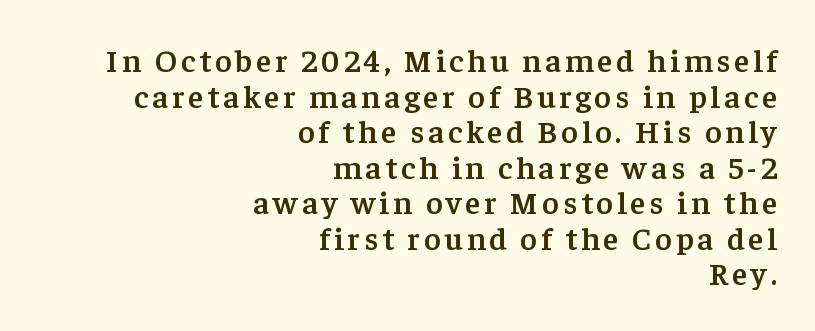
This rendering features lettering with no underline. The text block is weighted toward the right margin, trailing off unevenly leftward. The letters advance in unequal steps, a hallmark of proportional type. Regarding leading, the lines here are crowded together. A roman cut, with each character standing at attention.
